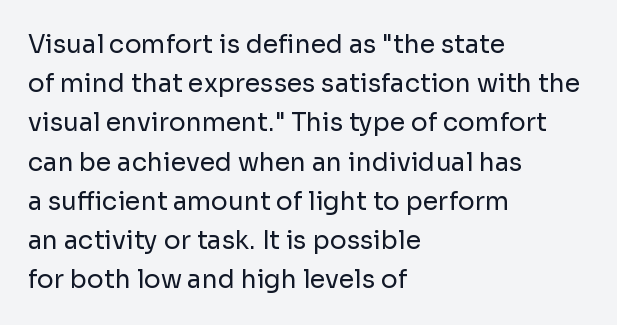
Is this a heavy cut? Hardly; it is regular or lighter. In CSS terms this would be text-align: left. Words appear dense and cohesive because spacing is normal. The gap between lines stays unmarked. Reading down the column, the eye jumps a familiar distance to each next line. This is roman type, the default non-slanted kind.
